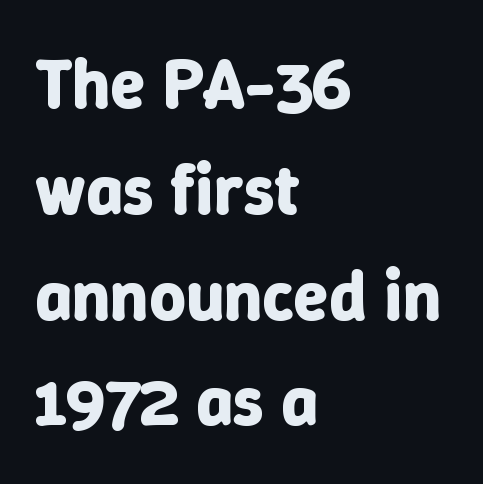
Q: Is the text bold? A: Yes.
Q: Is the text italic (slanted)? A: No, it is upright.
Q: Is the text underlined? A: No.
Q: How is the paragraph aligned? A: Left-aligned.
Q: Is the spacing between letters normal or unusually wide? A: Normal.
Q: Is the spacing between lines tight, normal or loose? A: Normal.
Q: Width (condensed, normal, or wide)? A: Normal.
Q: Stroke contrast? A: Low.
Q: x-height? A: Medium.
Q: Monospaced? A: No.
